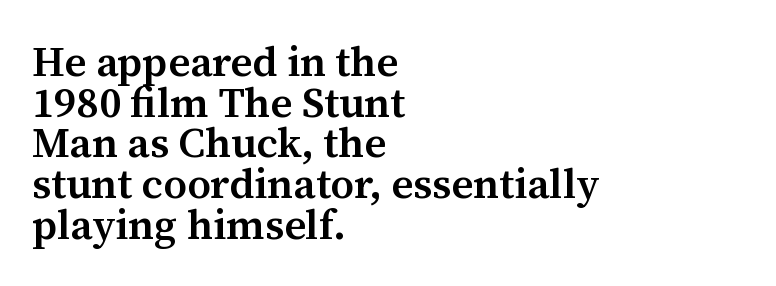
Q: Is the text bold? A: Semi-bold.
Q: Is the text italic (slanted)? A: No, it is upright.
Q: Is the typeface a serif or a sans-serif typeface? A: Serif.
Q: Is the text underlined? A: No.
Q: How is the paragraph aligned? A: Left-aligned.
Q: Is the spacing between letters normal or unusually wide? A: Normal.
Q: Is the spacing between lines tight, normal or loose? A: Tight.
Q: Width (condensed, normal, or wide)? A: Normal.
Q: Stroke contrast? A: Medium.
Q: x-height? A: Medium.
Q: Monospaced? A: No.
